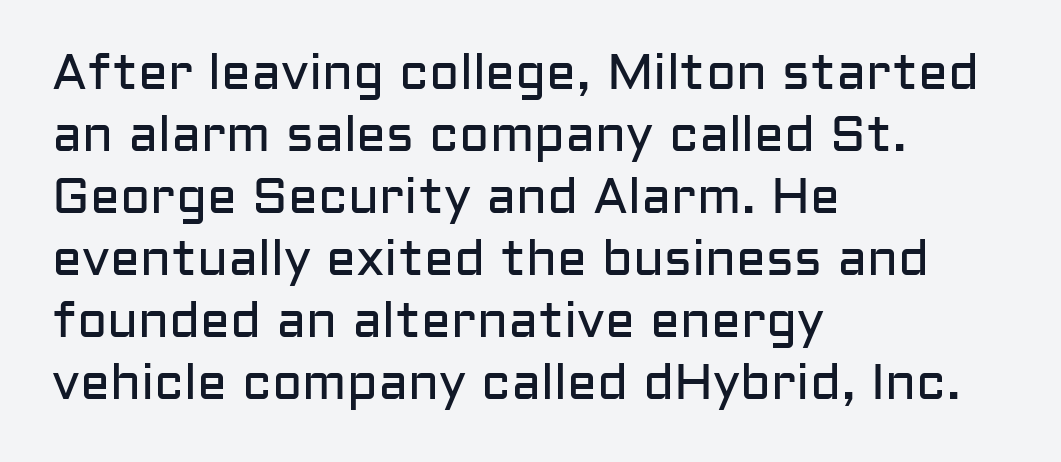
The image shows 50 px regular-weight sans-serif type, upright; set left-aligned, line spacing 1.24x, normal letter spacing, not underlined; low stroke contrast and a medium x-height.
